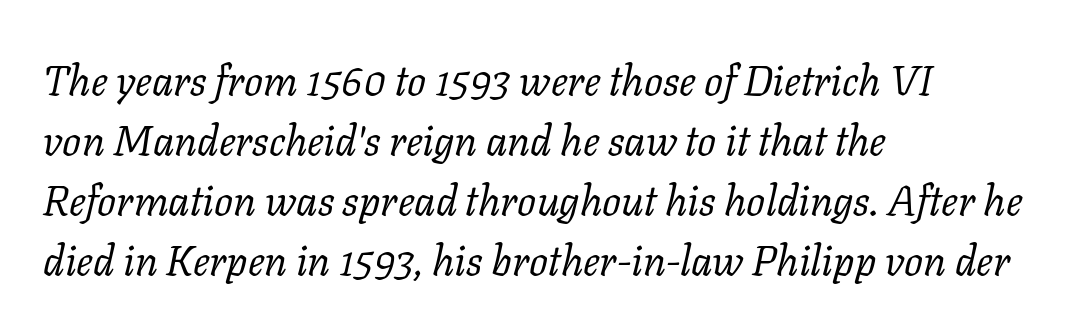
Q: Is the text bold? A: No.
Q: Is the text italic (slanted)? A: Yes, it leans right by about 11 degrees.
Q: Is the typeface a serif or a sans-serif typeface? A: Serif.
Q: Is the text underlined? A: No.
Q: How is the paragraph aligned? A: Left-aligned.
Q: Is the spacing between letters normal or unusually wide? A: Normal.
Q: Is the spacing between lines tight, normal or loose? A: Normal.
Q: Width (condensed, normal, or wide)? A: Normal.
Q: Stroke contrast? A: Low.
Q: x-height? A: Medium.
Q: Monospaced? A: No.
